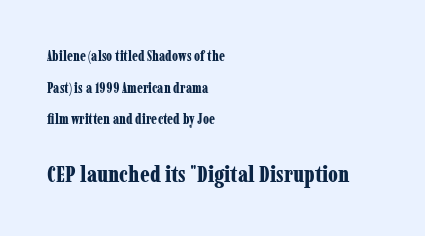
Each word holds together tightly as a unit, with standard inter-letter gaps. The glyphs have the mass of a bold cut. Baseline-to-baseline distance is far greater than the letter height. Of the two passages, the one underneath uses the larger point size.
